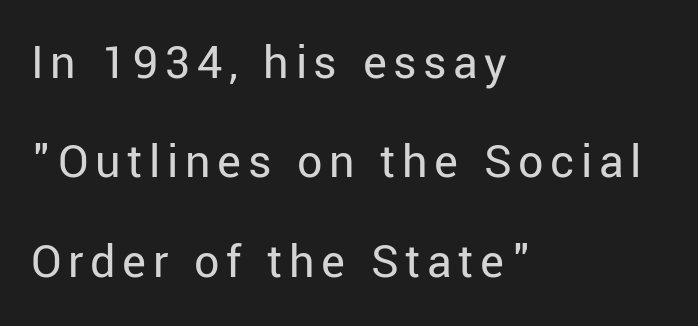
Q: Is the text bold? A: No.
Q: Is the text italic (slanted)? A: No, it is upright.
Q: Is the typeface a serif or a sans-serif typeface? A: Sans-serif.
Q: Is the text underlined? A: No.
Q: How is the paragraph aligned? A: Left-aligned.
Q: Is the spacing between lines tight, normal or loose? A: Loose.
Q: Width (condensed, normal, or wide)? A: Normal.
Q: Stroke contrast? A: Low.
Q: x-height? A: Medium.
Q: Monospaced? A: No.
